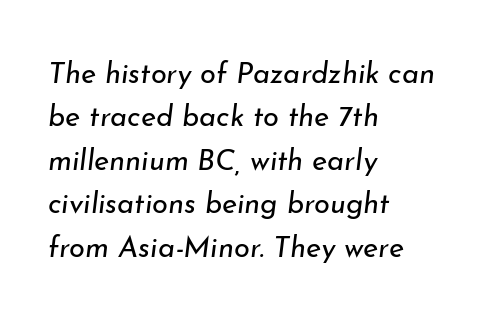
Q: Is the text bold? A: No.
Q: Is the text italic (slanted)? A: Yes, it leans right by about 7 degrees.
Q: Is the text underlined? A: No.
Q: How is the paragraph aligned? A: Left-aligned.
Q: Is the spacing between letters normal or unusually wide? A: Normal.
Q: Is the spacing between lines tight, normal or loose? A: Normal.
Q: Width (condensed, normal, or wide)? A: Normal.
Q: Stroke contrast? A: Low.
Q: x-height? A: Small.
Q: Monospaced? A: No.
